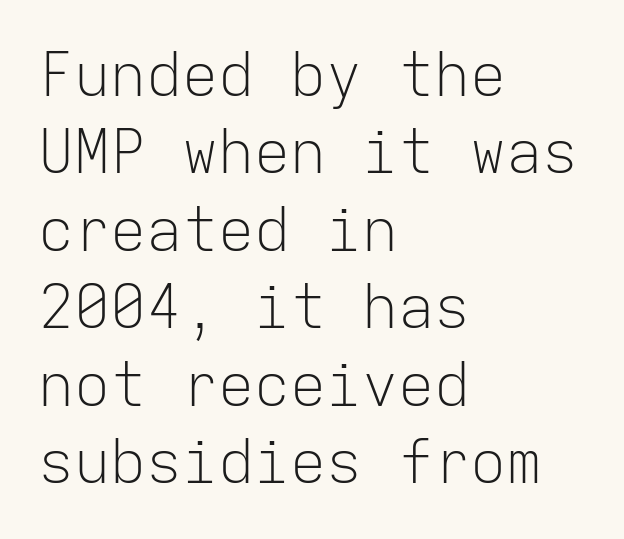
Alignment: flush left. Think of a typewriter: that constant character pitch is what you see here. The letters stand upright; this is a roman face. Weight class: somewhere from thin through regular. The space directly below the letters is spotless. One glance says typical: line gaps are just what's usual.
